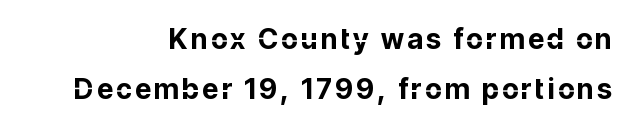
Weight check: bold — yes, fully. Spacing verdict: proportional, widths tailored to each character. Any mark beneath the type? The region is blank. A typesetter would label this face a sans. Unlike italic type, these characters show no tilt at all.
